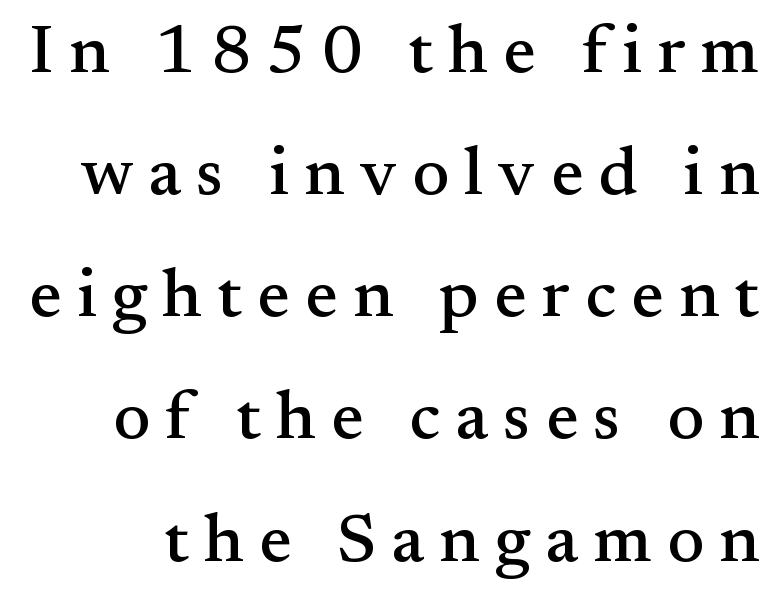
The axis of the letterforms is exactly vertical. The face used here is seriffed, in the tradition of book romans. The passage shown is not underscored anywhere. Compared with typical body copy, the letter spacing here is much looser. The passage shown is typed in a proportional face where columns would drift.
